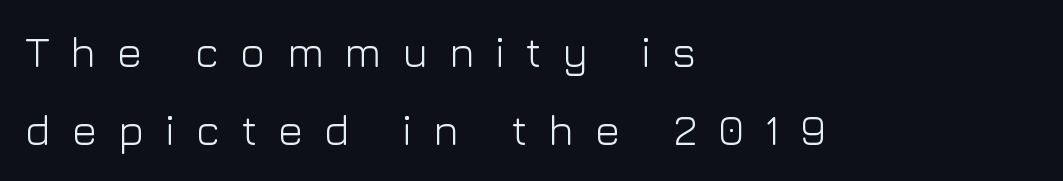
{"serif": "no", "italic": "no", "bold": "no", "weight": "light", "width": "normal", "stroke_contrast": "low", "x_height": "medium", "monospaced": "no", "underline": "no", "align": "left", "line_spacing_ratio": 1.82, "letter_spacing": "wide", "letter_spacing_em": 0.48, "glyph_px": 43}
